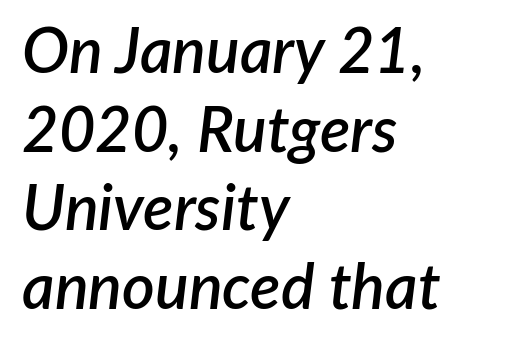
Q: Is the text bold? A: Semi-bold.
Q: Is the text italic (slanted)? A: Yes, it leans right by about 7 degrees.
Q: Is the text underlined? A: No.
Q: How is the paragraph aligned? A: Left-aligned.
Q: Is the spacing between letters normal or unusually wide? A: Normal.
Q: Is the spacing between lines tight, normal or loose? A: Normal.
Q: Width (condensed, normal, or wide)? A: Normal.
Q: Stroke contrast? A: Low.
Q: x-height? A: Medium.
Q: Monospaced? A: No.
